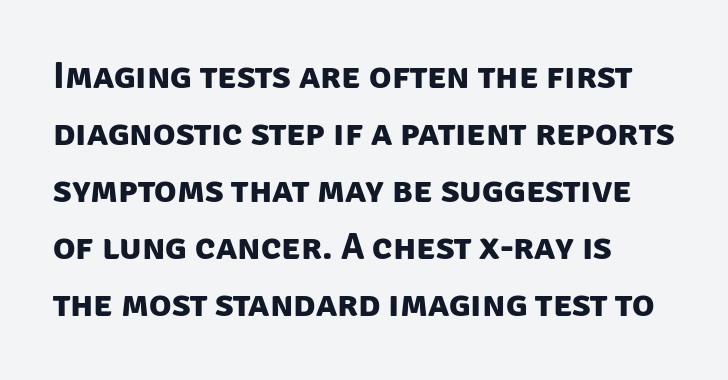
This rendering employs a face without finishing strokes, i.e., a sans-serif. The baseline area is clear. Spacing verdict: proportional, widths tailored to each character. Set as a true bold cut, around the 700 mark. Layout note: lines flush left.
